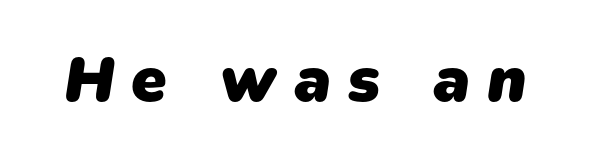
{"serif": "no", "bold": "yes", "weight": "heavy", "width": "normal", "stroke_contrast": "low", "x_height": "medium", "monospaced": "no", "underline": "no", "letter_spacing": "wide", "letter_spacing_em": 0.26, "glyph_px": 64}
